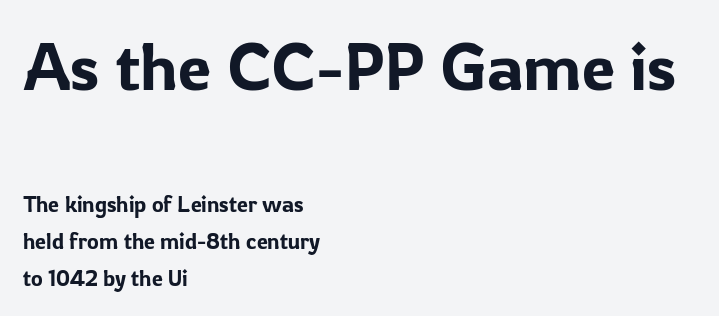
The image shows 67 px sans-serif type, upright; set left-aligned, normal line spacing (1.69x), normal letter spacing, not underlined; the first (top) block is 3.05x larger; low stroke contrast and a medium x-height.
